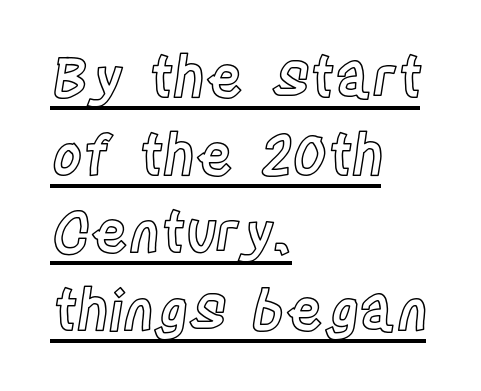
{"width": "condensed", "x_height": "large", "monospaced": "no", "underline": "yes", "align": "left", "line_spacing": "normal", "line_spacing_ratio": 1.36, "letter_spacing": "normal", "letter_spacing_em": 0.0, "glyph_px": 57}
